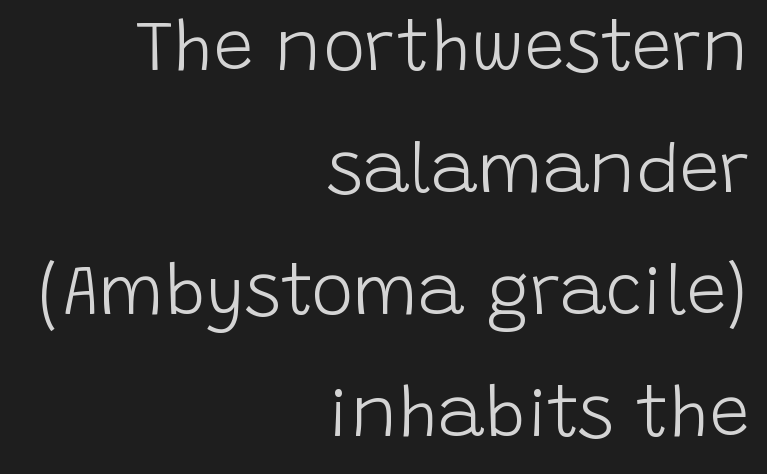
Q: Is the text bold? A: No.
Q: Is the text italic (slanted)? A: No, it is upright.
Q: Is the typeface a serif or a sans-serif typeface? A: Sans-serif.
Q: Is the text underlined? A: No.
Q: How is the paragraph aligned? A: Right-aligned.
Q: Is the spacing between letters normal or unusually wide? A: Normal.
Q: Width (condensed, normal, or wide)? A: Normal.
Q: Stroke contrast? A: Low.
Q: x-height? A: Large.
Q: Monospaced? A: No.
